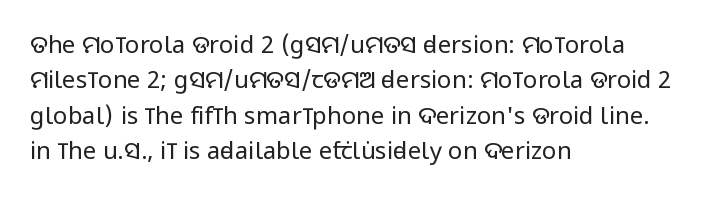
The image shows 24 px text type, upright; set left-aligned, normal line spacing (1.47x), normal letter spacing, not underlined.
